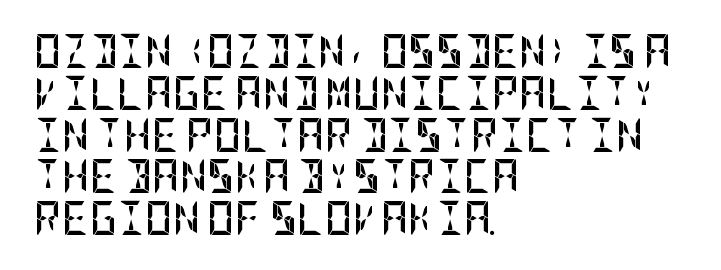
Nothing unusual about the tracking: characters are spaced as the font intends. This rendering features lettering with no underline. No italicization has been applied; the sample stays upright. Compared with a centered layout, this one pins lines to the left instead.
